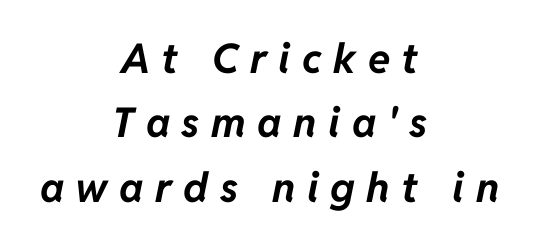
Beneath every word, the page is bare. Display-style spreading of the glyphs; the letterfit is very open. The face used here is proportionally spaced, like ordinary book or web type. Rows of type keep a routine distance in the vertical direction. Layout note: lines centered.
